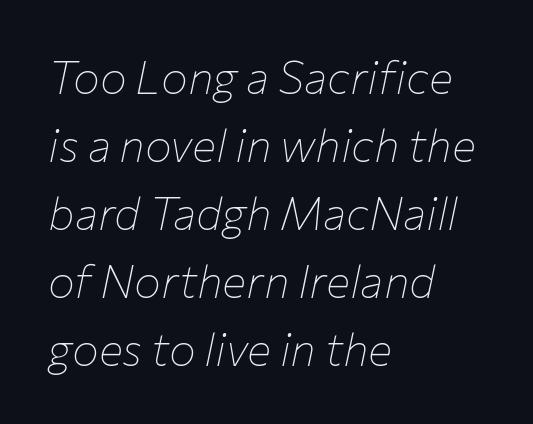
{"italic": "yes", "lean": "right", "slant_degrees": 12, "bold": "no", "weight": "thin", "width": "normal", "stroke_contrast": "low", "x_height": "medium", "monospaced": "no", "underline": "no", "align": "left", "line_spacing": "normal", "line_spacing_ratio": 1.51, "letter_spacing": "normal", "letter_spacing_em": 0.0, "glyph_px": 45}
